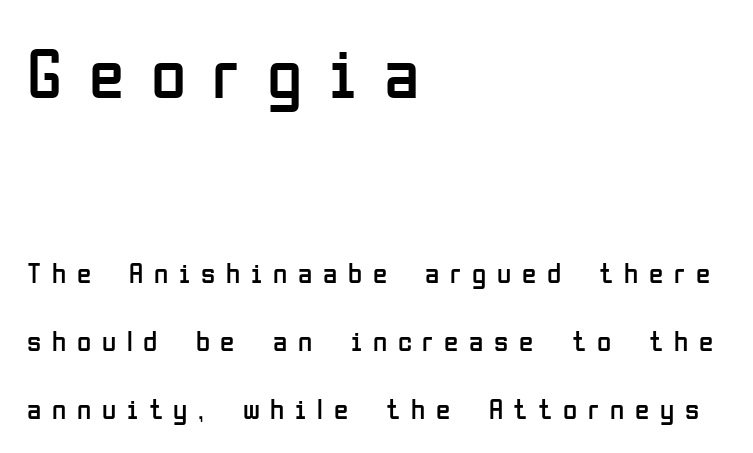
{"serif": "no", "italic": "no", "bold": "no", "weight": "regular", "width": "condensed", "stroke_contrast": "low", "x_height": "medium", "monospaced": "no", "underline": "no", "align": "left", "line_spacing": "loose", "line_spacing_ratio": 2.35, "letter_spacing": "wide", "letter_spacing_em": 0.37, "larger_block": "first", "size_ratio": 2.48, "glyph_px": 72}
